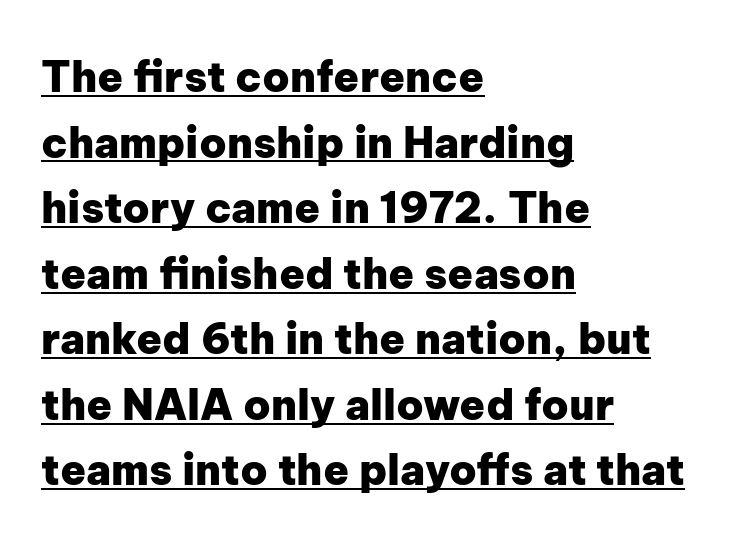
A full-strength bold gives these letters their thick strokes. Which margin do the lines hug? The left one — the right edge is uneven. Do the letters lean? They stand straight. The passage shown is typeset with a sans-serif family. A rule runs beneath these lines of type.
